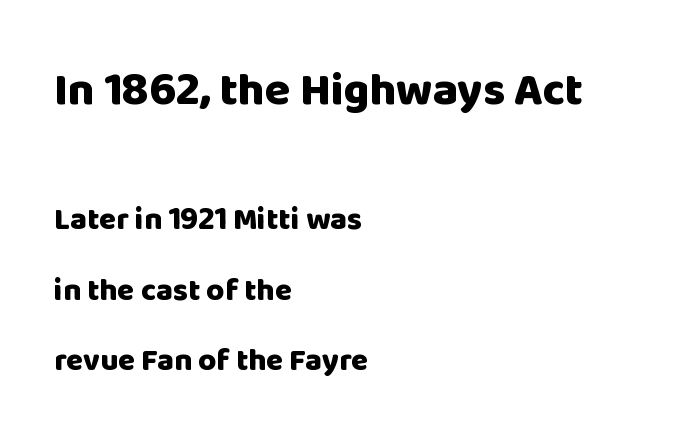
Q: Is the text bold? A: Yes.
Q: Is the text italic (slanted)? A: No, it is upright.
Q: Is the typeface a serif or a sans-serif typeface? A: Sans-serif.
Q: Is the text underlined? A: No.
Q: How is the paragraph aligned? A: Left-aligned.
Q: Is the spacing between letters normal or unusually wide? A: Normal.
Q: Is the spacing between lines tight, normal or loose? A: Loose.
Q: Which block of text is set in a larger size, the first (top) or the second (bottom)? A: The first (top) one.
Q: Width (condensed, normal, or wide)? A: Normal.
Q: Stroke contrast? A: Low.
Q: x-height? A: Large.
Q: Monospaced? A: No.
